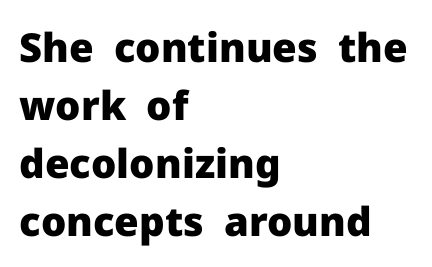
{"serif": "no", "italic": "no", "bold": "yes", "weight": "heavy", "width": "normal", "stroke_contrast": "low", "x_height": "medium", "monospaced": "no", "underline": "no", "align": "left", "line_spacing": "normal", "line_spacing_ratio": 1.45, "letter_spacing": "normal", "letter_spacing_em": 0.0, "glyph_px": 40}
